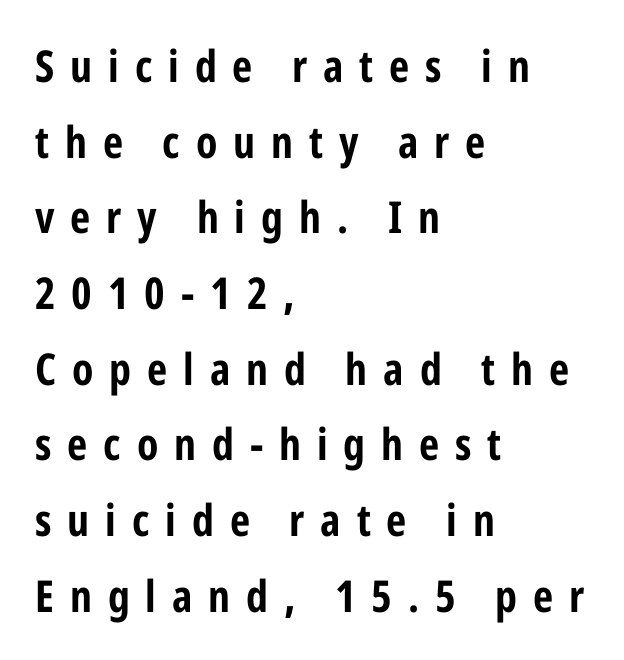
{"serif": "no", "italic": "no", "bold": "yes", "weight": "bold", "width": "condensed", "stroke_contrast": "low", "x_height": "medium", "monospaced": "no", "underline": "no", "align": "left", "line_spacing_ratio": 1.72, "letter_spacing": "wide", "letter_spacing_em": 0.36, "glyph_px": 44}
